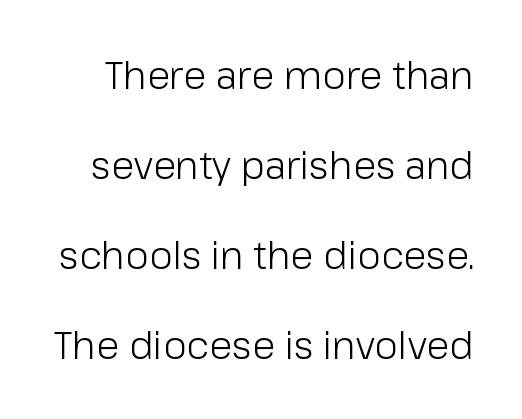
You could not count columns in this text — the font is proportionally spaced. The font family rendered here belongs to the sans-serif group. Think standard paragraph weight, or any step lighter than that. Underlining? Definitely not there.
